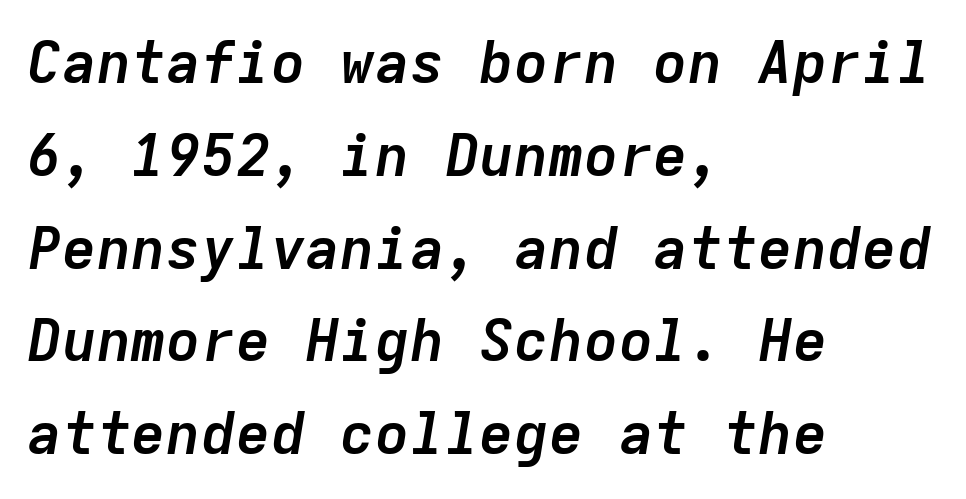
The image shows 58 px semibold type, italic (leaning right), monospaced; set left-aligned, normal line spacing (1.6x), normal letter spacing, not underlined; low stroke contrast and a medium x-height.
